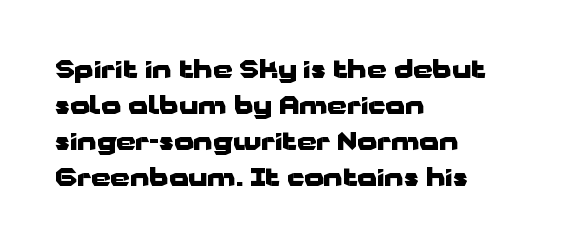
Nope, not italic — everything's standing straight. A normal amount of white space separates one row of letters from the next. Pretty heavy lettering here — definitely bold. Line starts are locked; line ends wander. Tracking here is standard; glyphs follow each other at the usual distance. Decoration check: the copy has no underline.
